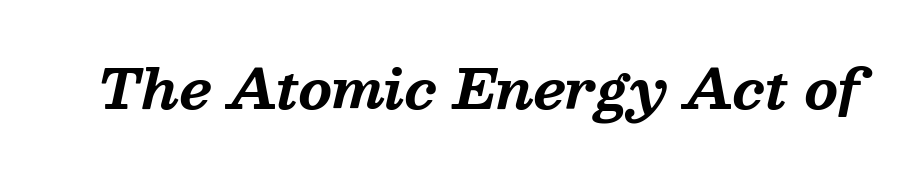
Q: Is the text bold? A: Yes.
Q: Is the text italic (slanted)? A: Yes, it leans right by about 13 degrees.
Q: Is the typeface a serif or a sans-serif typeface? A: Serif.
Q: Is the text underlined? A: No.
Q: Is the spacing between letters normal or unusually wide? A: Normal.
Q: Width (condensed, normal, or wide)? A: Normal.
Q: Stroke contrast? A: Medium.
Q: x-height? A: Medium.
Q: Monospaced? A: No.
